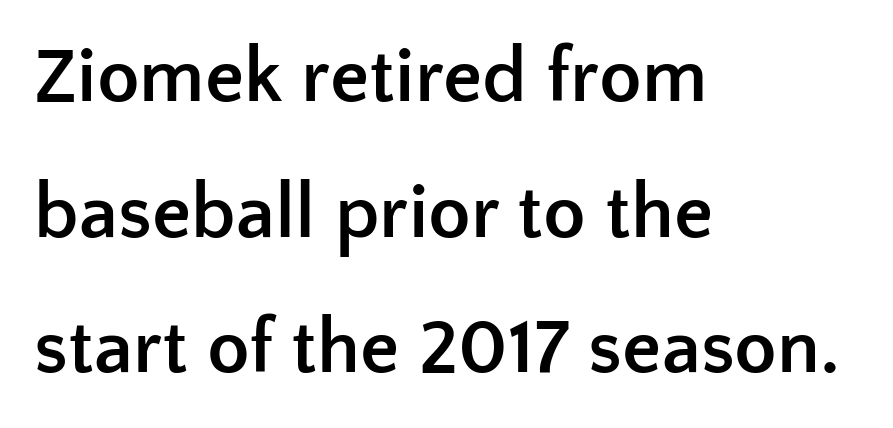
The image shows 78 px semibold sans-serif type, upright; set left-aligned, line spacing 1.74x, normal letter spacing, not underlined; low stroke contrast and a medium x-height.
